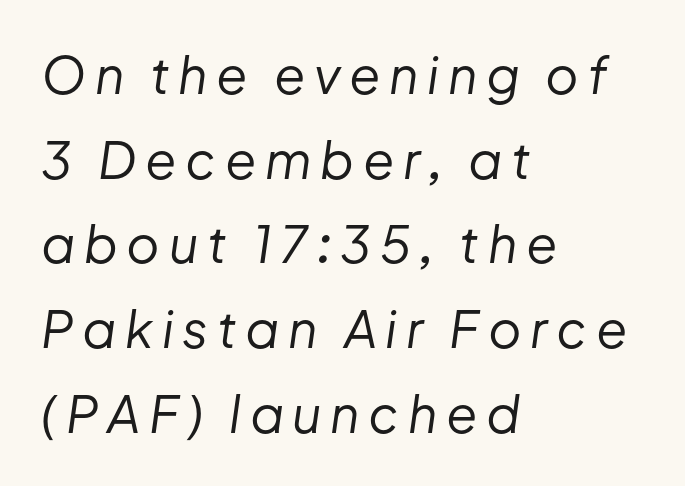
Words float on clear page, feet unadorned. Here the designer chose a conventional face with non-uniform glyph widths. Honestly, the row spacing looks completely unremarkable. Slanted lettering throughout.
